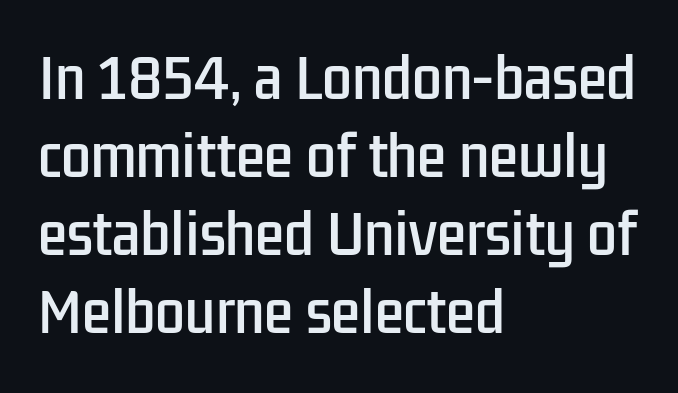
Q: Is the text italic (slanted)? A: No, it is upright.
Q: Is the typeface a serif or a sans-serif typeface? A: Sans-serif.
Q: Is the text underlined? A: No.
Q: How is the paragraph aligned? A: Left-aligned.
Q: Is the spacing between letters normal or unusually wide? A: Normal.
Q: Is the spacing between lines tight, normal or loose? A: Normal.
Q: Width (condensed, normal, or wide)? A: Condensed.
Q: Stroke contrast? A: Low.
Q: x-height? A: Medium.
Q: Monospaced? A: No.
